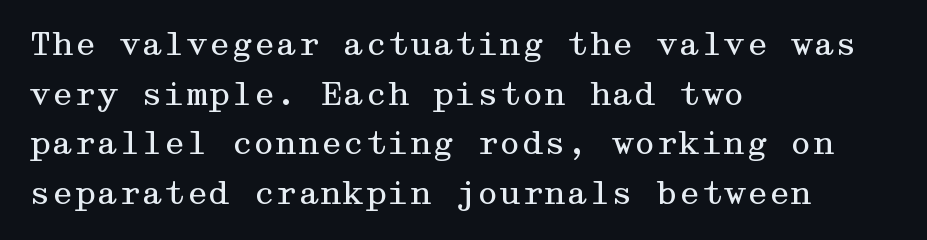
{"serif": "yes", "italic": "no", "bold": "no", "weight": "regular", "width": "wide", "stroke_contrast": "medium", "x_height": "medium", "underline": "no", "align": "left", "line_spacing": "normal", "line_spacing_ratio": 1.55, "letter_spacing": "normal", "letter_spacing_em": 0.0, "glyph_px": 32}
